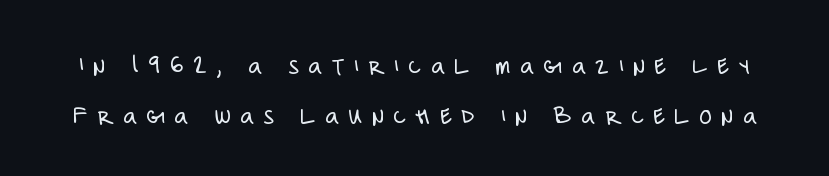
Q: Is the text bold? A: No.
Q: Is the text italic (slanted)? A: No, it is upright.
Q: Is the text underlined? A: No.
Q: Is the spacing between letters normal or unusually wide? A: Unusually wide.
Q: Is the spacing between lines tight, normal or loose? A: Loose.
